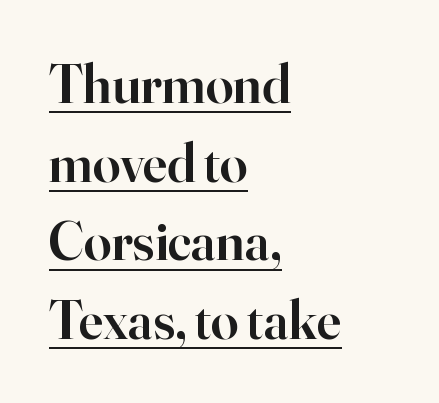
{"serif": "yes", "italic": "no", "bold": "semi", "weight": "semibold", "width": "normal", "stroke_contrast": "high", "x_height": "small", "monospaced": "no", "underline": "yes", "align": "left", "line_spacing": "normal", "line_spacing_ratio": 1.43, "letter_spacing": "normal", "letter_spacing_em": 0.0, "glyph_px": 55}
